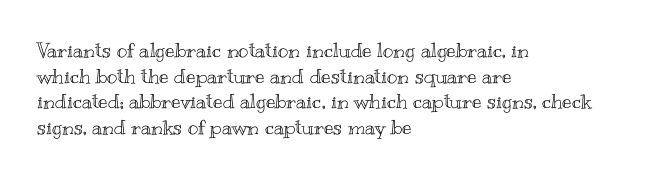
Nobody drew a line under any word here. Italic? Not at all — the glyphs are vertical. The rendering uses a moderate line-height, typical for paragraphs. You could call the tracking neutral — neither tight nor loose. This sample is left-justified, so line endings fall wherever the words run out.
